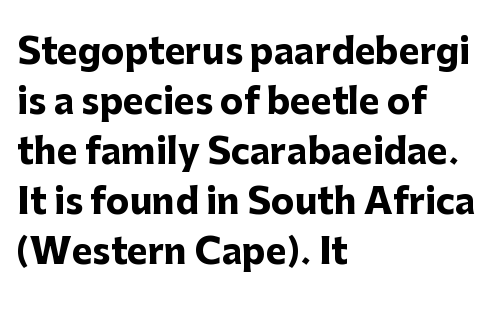
The baseline area is clear. The passage shown is typed in a proportional face where columns would drift. Compared with a centered layout, this one pins lines to the left instead. Leading: standard.
